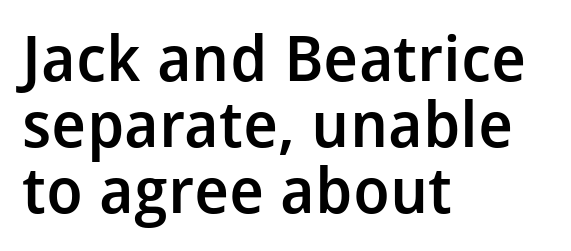
The image shows 63 px semibold sans-serif type, upright; set left-aligned, tight line spacing (1.05x), normal letter spacing, not underlined; low stroke contrast and a medium x-height.
